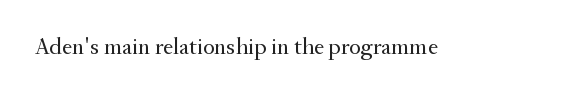
Q: Is the text bold? A: No.
Q: Is the text italic (slanted)? A: No, it is upright.
Q: Is the text underlined? A: No.
Q: Is the spacing between letters normal or unusually wide? A: Normal.
